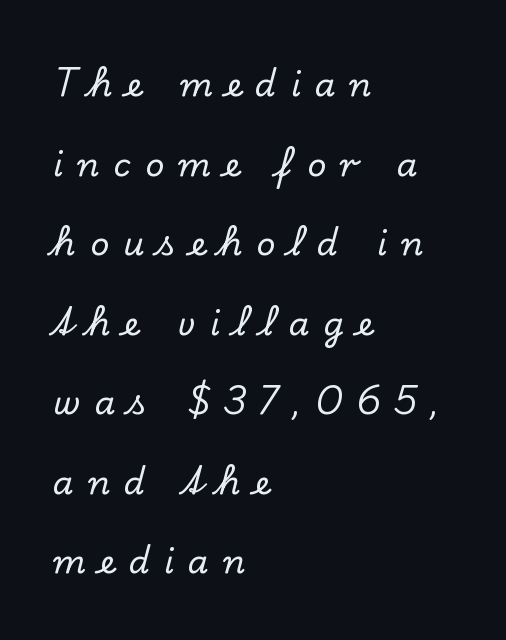
The image shows 33 px serif type; set left-aligned, loose line spacing (2.41x), unusually wide letter spacing (+0.43 em), not underlined; low stroke contrast and a small x-height.
